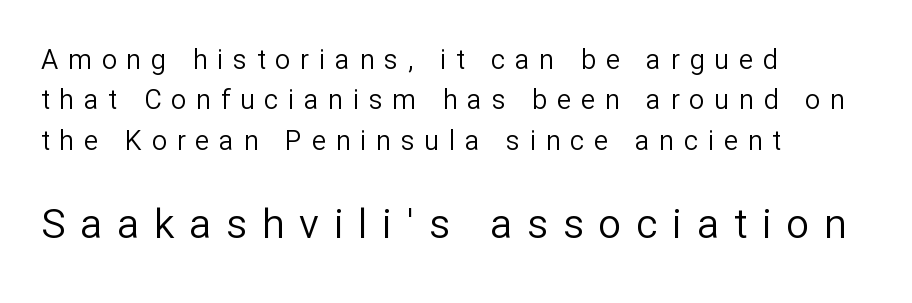
These lines stack with their left ends in a neat column. Stroke thickness stays within the range of a standard reading face or lighter. Spacing verdict: proportional, widths tailored to each character. Note: no serifs on the glyphs. Characters follow at a spacing far wider than the type designer built in. A typesetter would mark this as roman, not italic.
